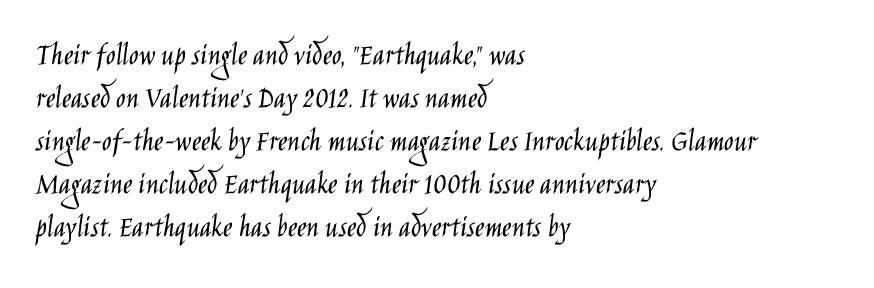
How would I describe the line gaps? Plain and ordinary. Does the copy run flush right? No — it runs flush left. Compared with typical body copy, the letter spacing here is the same.
